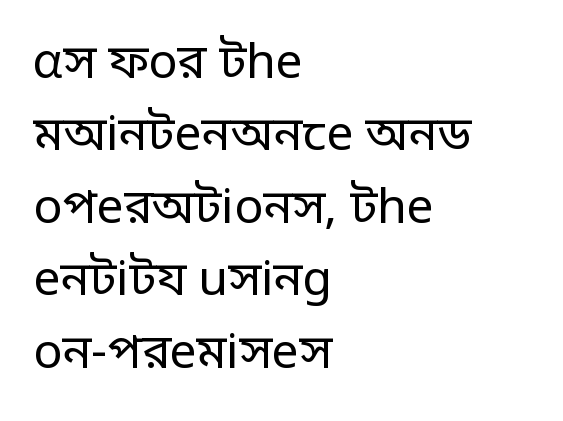
Q: Is the text bold? A: No.
Q: Is the text italic (slanted)? A: No, it is upright.
Q: Is the typeface a serif or a sans-serif typeface? A: Sans-serif.
Q: Is the text underlined? A: No.
Q: How is the paragraph aligned? A: Left-aligned.
Q: Is the spacing between letters normal or unusually wide? A: Normal.
Q: Is the spacing between lines tight, normal or loose? A: Normal.
Q: Width (condensed, normal, or wide)? A: Normal.
Q: Stroke contrast? A: Low.
Q: x-height? A: Large.
Q: Monospaced? A: No.
